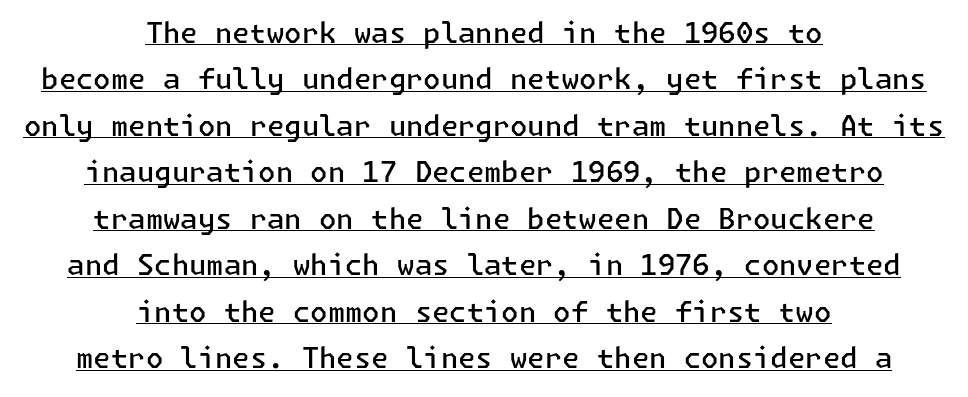
The image shows 28 px semibold sans-serif type, upright; set centered, normal line spacing (1.66x), normal letter spacing, underlined; low stroke contrast and a medium x-height.
